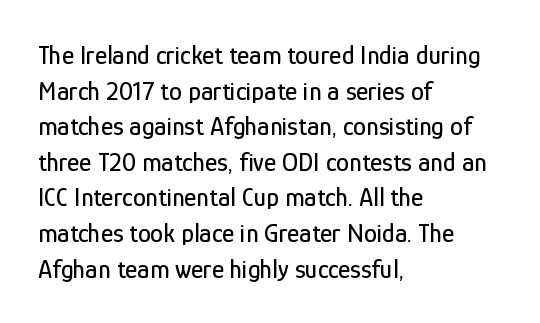
{"italic": "no", "underline": "no", "align": "left", "line_spacing": "normal", "line_spacing_ratio": 1.37, "letter_spacing": "normal", "letter_spacing_em": 0.0, "glyph_px": 26}
